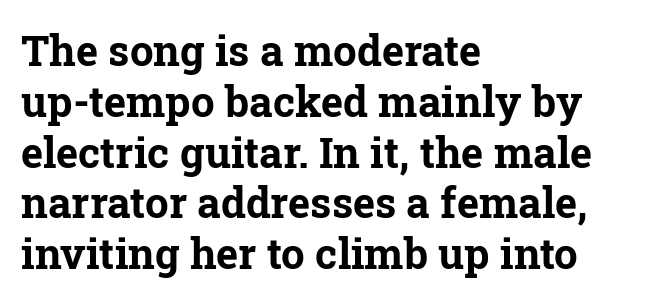
The image shows 42 px bold serif type, upright; set left-aligned, line spacing 1.21x, normal letter spacing, not underlined; low stroke contrast and a medium x-height.
